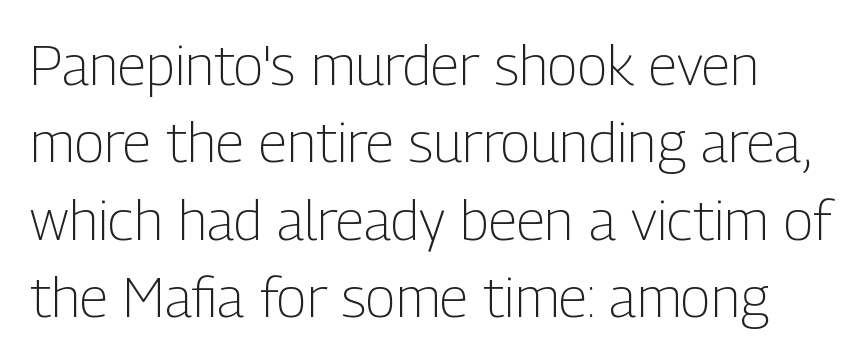
The image shows 56 px light, condensed sans-serif type, upright; set normal line spacing (1.38x), normal letter spacing, not underlined; low stroke contrast and a medium x-height.
